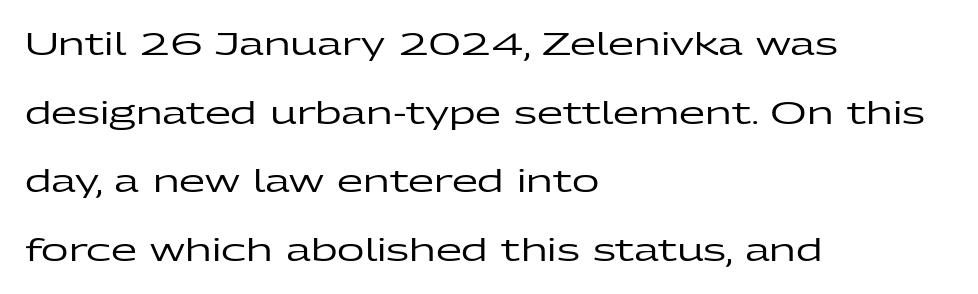
{"serif": "no", "italic": "no", "width": "wide", "stroke_contrast": "low", "x_height": "medium", "monospaced": "no", "underline": "no", "align": "left", "line_spacing": "loose", "line_spacing_ratio": 2.29, "letter_spacing": "normal", "letter_spacing_em": 0.0, "glyph_px": 30}
